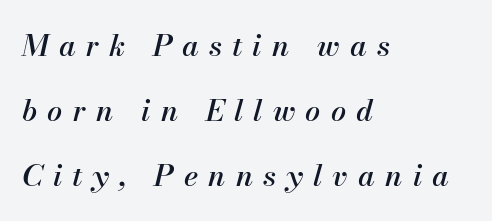
Observe the lean: these are italic letterforms. Decoration check: the copy has no underline. Horizontal alignment here is leftward, the default for most running prose. The rendering uses a large line-height, opening up the rows.
